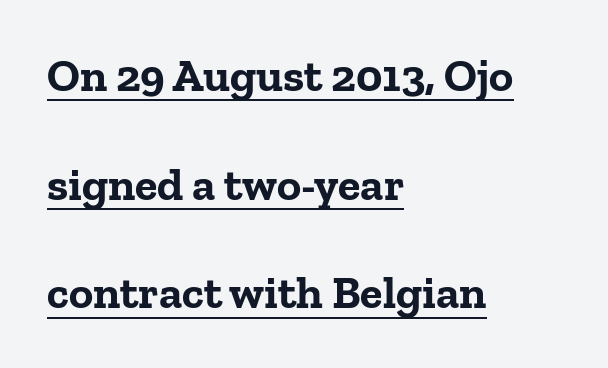
Q: Is the text bold? A: Yes.
Q: Is the text italic (slanted)? A: No, it is upright.
Q: Is the typeface a serif or a sans-serif typeface? A: Serif.
Q: Is the text underlined? A: Yes.
Q: How is the paragraph aligned? A: Left-aligned.
Q: Is the spacing between letters normal or unusually wide? A: Normal.
Q: Is the spacing between lines tight, normal or loose? A: Loose.
Q: Width (condensed, normal, or wide)? A: Normal.
Q: Stroke contrast? A: Low.
Q: x-height? A: Medium.
Q: Monospaced? A: No.
